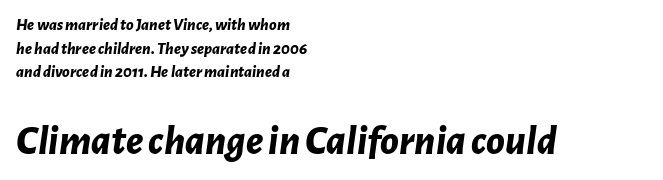
Posture: slanted. The rendering anchors every line to the left-hand side. The letters advance in unequal steps, a hallmark of proportional type. These two chunks differ in scale, with the bottom chunk taking the larger measure. Each glyph is drawn with heavy, bold strokes. A typesetter would call this zero additional tracking.
